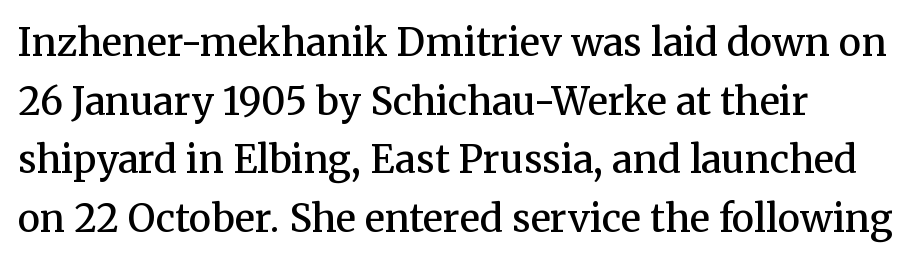
Q: Is the text bold? A: Semi-bold.
Q: Is the text italic (slanted)? A: No, it is upright.
Q: Is the typeface a serif or a sans-serif typeface? A: Serif.
Q: Is the text underlined? A: No.
Q: Is the spacing between letters normal or unusually wide? A: Normal.
Q: Is the spacing between lines tight, normal or loose? A: Normal.
Q: Width (condensed, normal, or wide)? A: Normal.
Q: Stroke contrast? A: Medium.
Q: x-height? A: Medium.
Q: Monospaced? A: No.
